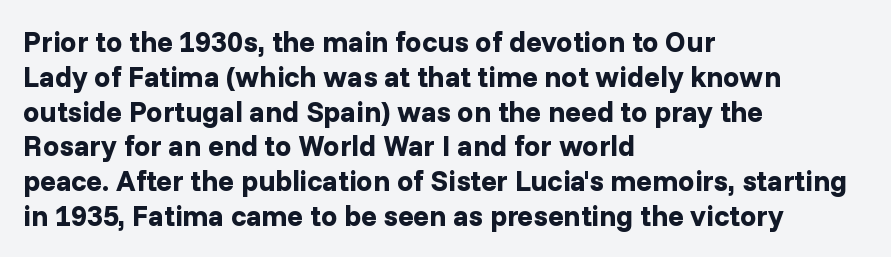
Q: Is the text bold? A: Yes.
Q: Is the text italic (slanted)? A: No, it is upright.
Q: Is the typeface a serif or a sans-serif typeface? A: Sans-serif.
Q: Is the text underlined? A: No.
Q: How is the paragraph aligned? A: Left-aligned.
Q: Is the spacing between letters normal or unusually wide? A: Normal.
Q: Width (condensed, normal, or wide)? A: Normal.
Q: Stroke contrast? A: Low.
Q: x-height? A: Medium.
Q: Monospaced? A: No.
